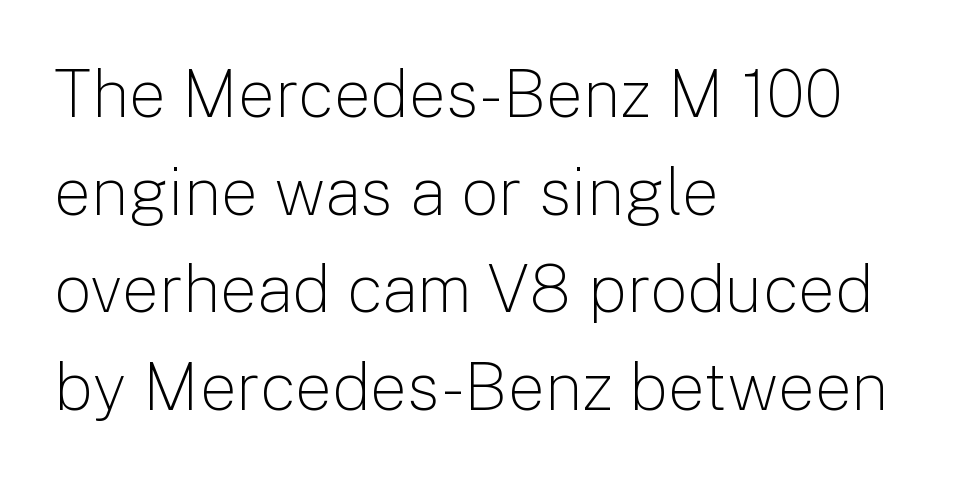
The image shows 66 px light sans-serif type, upright; set left-aligned, normal line spacing (1.48x), normal letter spacing, not underlined; low stroke contrast and a medium x-height.
